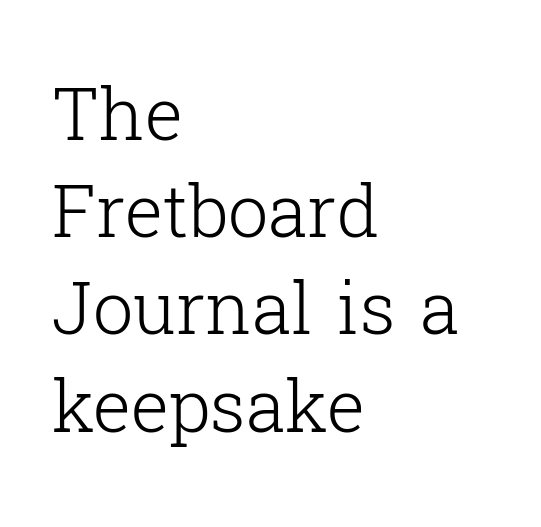
{"serif": "yes", "italic": "no", "bold": "no", "weight": "light", "width": "normal", "stroke_contrast": "low", "x_height": "medium", "monospaced": "no", "underline": "no", "align": "left", "line_spacing": "normal", "line_spacing_ratio": 1.35, "letter_spacing": "normal", "letter_spacing_em": 0.0, "glyph_px": 72}
